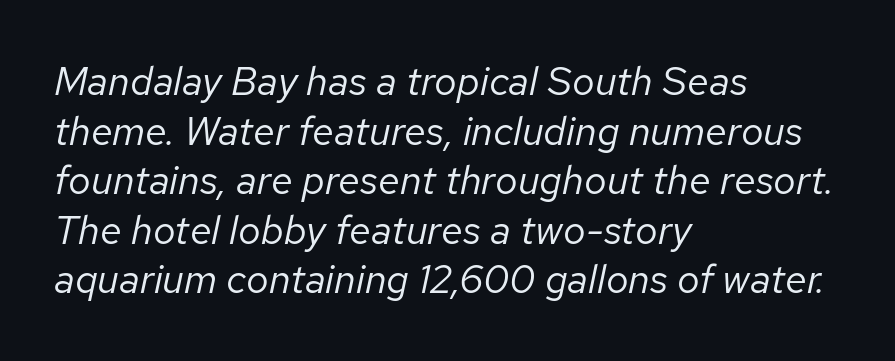
The image shows 40 px regular-weight type, italic (leaning right); set left-aligned, line spacing 1.24x, normal letter spacing, not underlined; low stroke contrast and a medium x-height.
